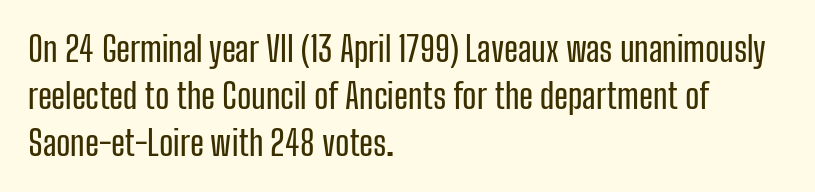
{"serif": "no", "italic": "no", "width": "condensed", "stroke_contrast": "low", "x_height": "medium", "monospaced": "no", "underline": "no", "align": "left", "line_spacing": "normal", "line_spacing_ratio": 1.38, "letter_spacing": "normal", "letter_spacing_em": 0.0, "glyph_px": 34}
